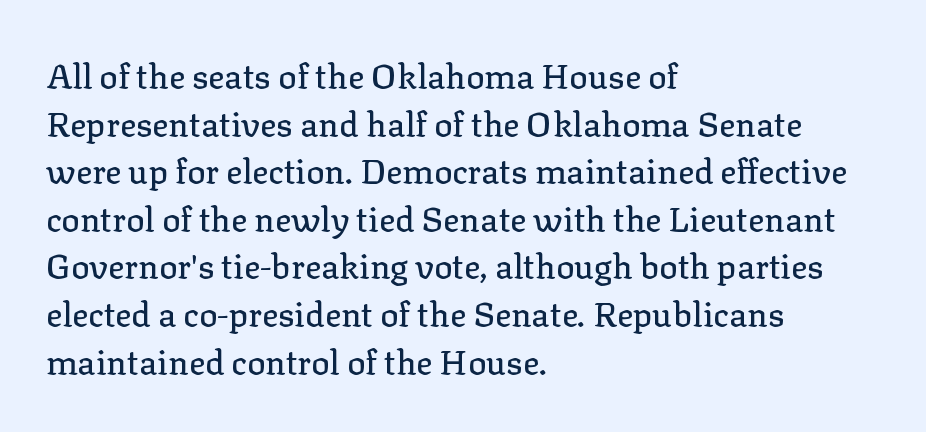
{"serif": "yes", "italic": "no", "width": "normal", "stroke_contrast": "low", "x_height": "medium", "monospaced": "no", "underline": "no", "align": "left", "line_spacing": "normal", "line_spacing_ratio": 1.4, "letter_spacing": "normal", "letter_spacing_em": 0.0, "glyph_px": 34}
